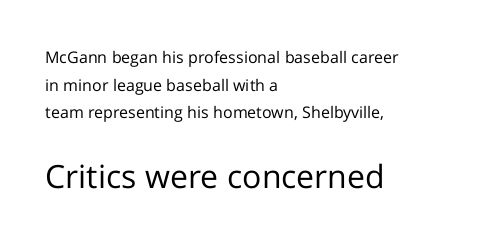
{"serif": "no", "italic": "no", "bold": "no", "weight": "regular", "width": "normal", "stroke_contrast": "low", "x_height": "medium", "monospaced": "no", "underline": "no", "align": "left", "line_spacing_ratio": 1.72, "letter_spacing": "normal", "letter_spacing_em": 0.0, "larger_block": "second", "size_ratio": 2.0, "glyph_px": 32}
